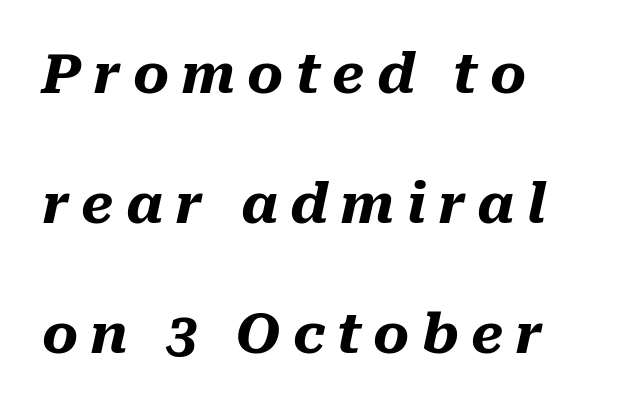
{"italic": "yes", "lean": "right", "slant_degrees": 10, "bold": "yes", "weight": "heavy", "width": "normal", "stroke_contrast": "medium", "x_height": "medium", "monospaced": "no", "underline": "no", "align": "left", "line_spacing": "loose", "line_spacing_ratio": 2.36, "letter_spacing": "wide", "letter_spacing_em": 0.22, "glyph_px": 55}
